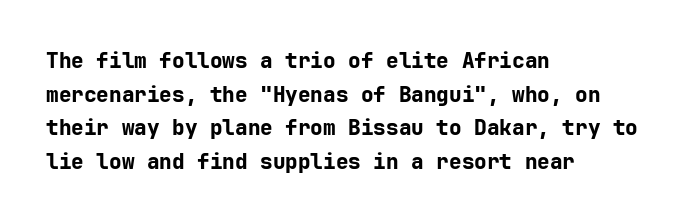
Q: Is the text bold? A: Yes.
Q: Is the text italic (slanted)? A: No, it is upright.
Q: Is the text underlined? A: No.
Q: How is the paragraph aligned? A: Left-aligned.
Q: Is the spacing between letters normal or unusually wide? A: Normal.
Q: Is the spacing between lines tight, normal or loose? A: Normal.
